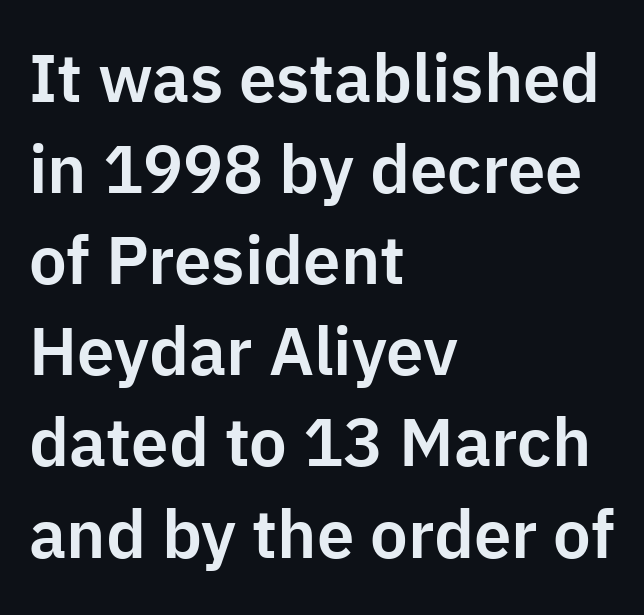
{"serif": "no", "italic": "no", "width": "normal", "stroke_contrast": "low", "x_height": "medium", "monospaced": "no", "underline": "no", "align": "left", "line_spacing": "normal", "line_spacing_ratio": 1.36, "letter_spacing": "normal", "letter_spacing_em": 0.0, "glyph_px": 67}
